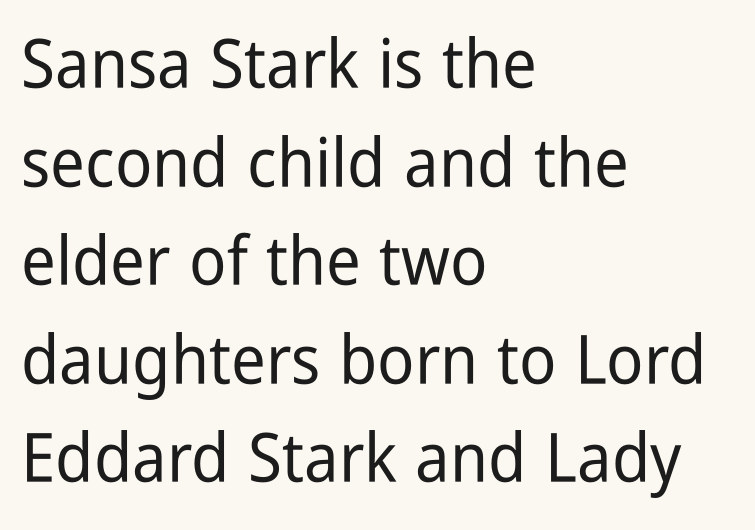
The designer went with a sans here, leaving each stem footless. Character widths vary here, with narrow letters taking less room than wide ones. Characters follow at the spacing the type designer built in. Type without underlining.
